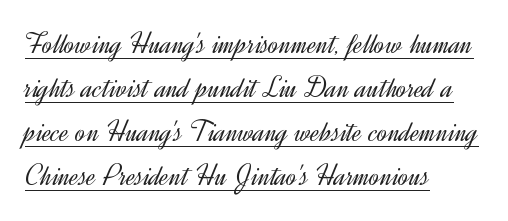
{"serif": "no", "bold": "no", "weight": "light", "width": "normal", "x_height": "small", "monospaced": "no", "underline": "yes", "align": "left", "line_spacing": "normal", "line_spacing_ratio": 1.42, "letter_spacing": "normal", "letter_spacing_em": 0.0, "glyph_px": 31}
